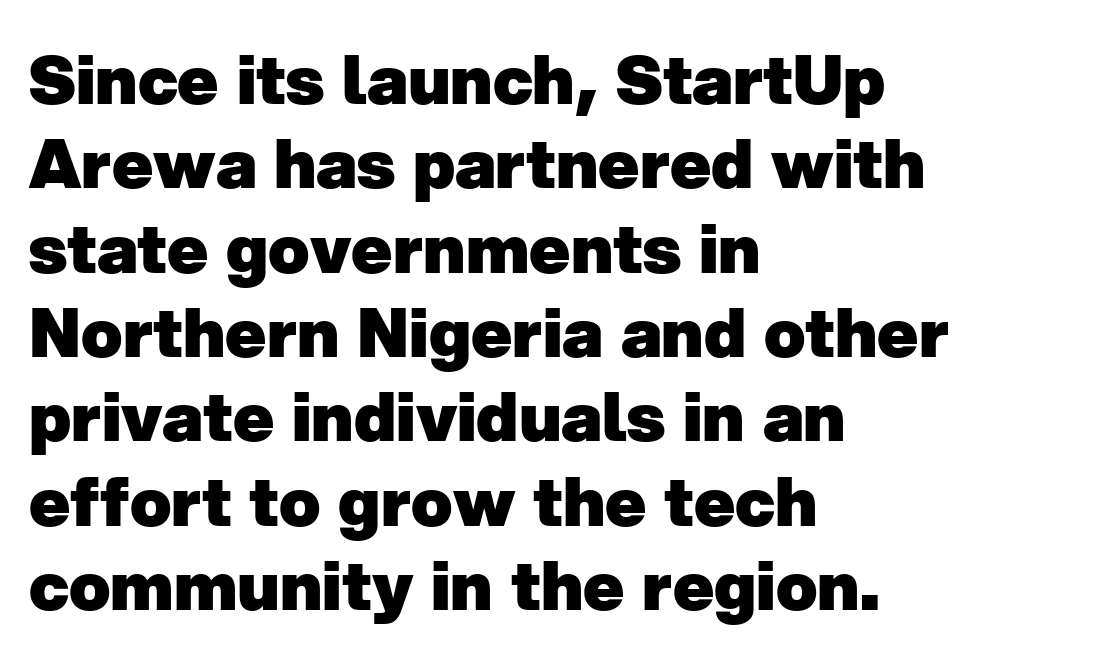
{"serif": "no", "bold": "yes", "weight": "heavy", "width": "normal", "stroke_contrast": "low", "x_height": "medium", "monospaced": "no", "underline": "no", "align": "left", "line_spacing_ratio": 1.24, "letter_spacing": "normal", "letter_spacing_em": 0.0, "glyph_px": 68}
